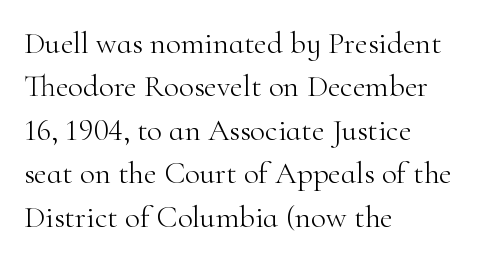
{"serif": "yes", "italic": "no", "bold": "no", "weight": "light", "width": "normal", "stroke_contrast": "high", "x_height": "small", "monospaced": "no", "underline": "no", "align": "left", "line_spacing": "normal", "line_spacing_ratio": 1.4, "letter_spacing": "normal", "letter_spacing_em": 0.0, "glyph_px": 31}
